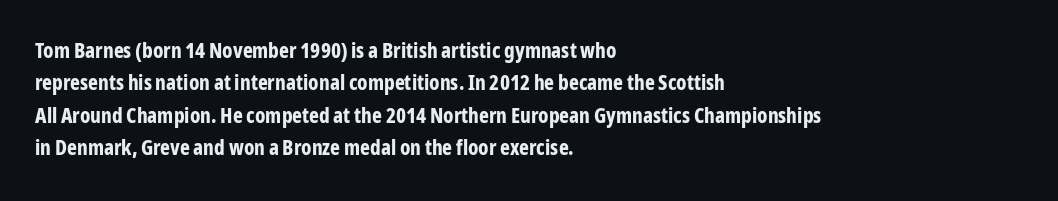
The image shows 21 px bold type, upright; set left-aligned, normal line spacing (1.54x), normal letter spacing, not underlined.
